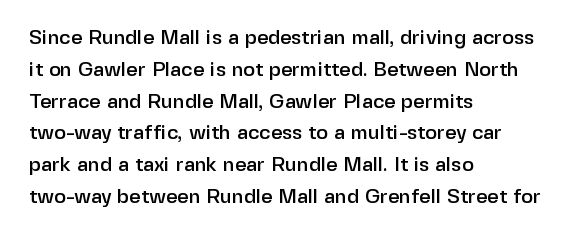
{"italic": "no", "underline": "no", "align": "left", "line_spacing": "normal", "line_spacing_ratio": 1.59, "letter_spacing": "normal", "letter_spacing_em": 0.0, "glyph_px": 20}
